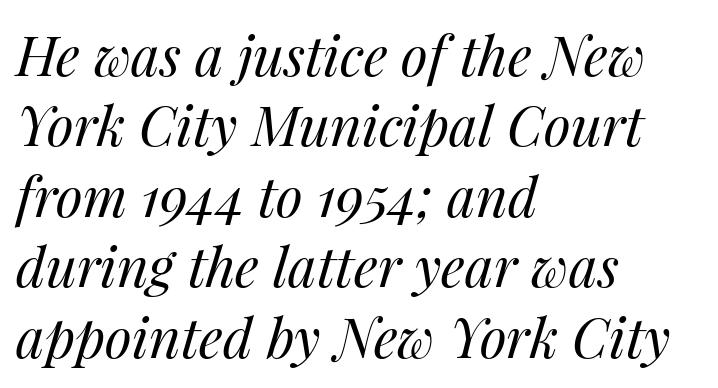
Q: Is the text bold? A: No.
Q: Is the text italic (slanted)? A: Yes, it leans right by about 14 degrees.
Q: Is the text underlined? A: No.
Q: How is the paragraph aligned? A: Left-aligned.
Q: Is the spacing between letters normal or unusually wide? A: Normal.
Q: Is the spacing between lines tight, normal or loose? A: Normal.
Q: Width (condensed, normal, or wide)? A: Normal.
Q: Stroke contrast? A: Medium.
Q: x-height? A: Medium.
Q: Monospaced? A: No.
